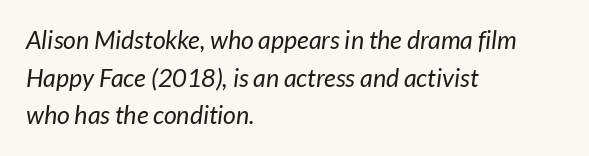
The image shows 25 px text type; set left-aligned, normal line spacing (1.51x), normal letter spacing, not underlined.
